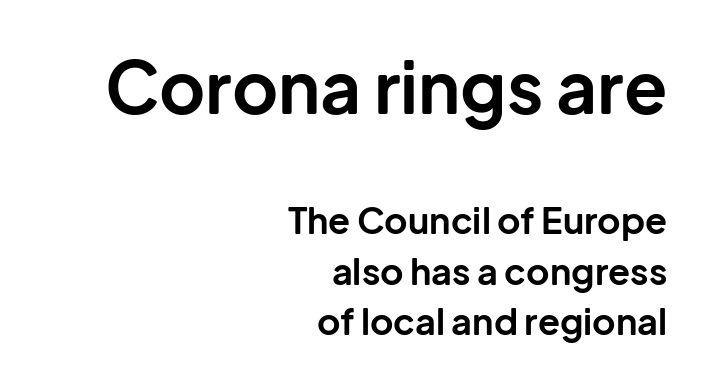
Q: Is the text bold? A: Yes.
Q: Is the text italic (slanted)? A: No, it is upright.
Q: Is the typeface a serif or a sans-serif typeface? A: Sans-serif.
Q: Is the text underlined? A: No.
Q: How is the paragraph aligned? A: Right-aligned.
Q: Is the spacing between letters normal or unusually wide? A: Normal.
Q: Is the spacing between lines tight, normal or loose? A: Normal.
Q: Which block of text is set in a larger size, the first (top) or the second (bottom)? A: The first (top) one.
Q: Width (condensed, normal, or wide)? A: Normal.
Q: Stroke contrast? A: Low.
Q: x-height? A: Medium.
Q: Monospaced? A: No.
